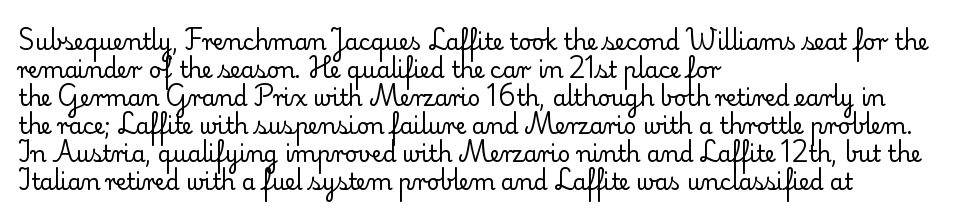
The image shows 22 px text type, upright; set left-aligned, normal line spacing (1.27x), normal letter spacing, not underlined.
